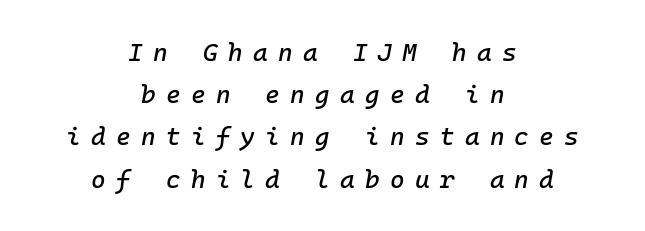
{"italic": "yes", "lean": "right", "slant_degrees": 10, "underline": "no", "align": "center", "line_spacing": "normal", "line_spacing_ratio": 1.69, "letter_spacing": "wide", "letter_spacing_em": 0.41, "glyph_px": 25}
